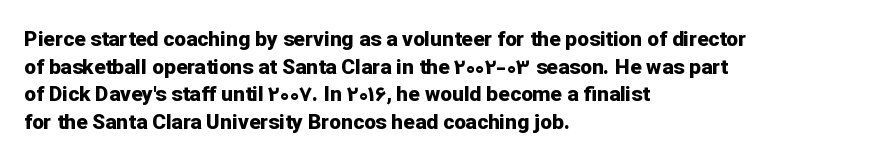
{"italic": "no", "bold": "yes", "underline": "no", "align": "left", "line_spacing": "normal", "line_spacing_ratio": 1.32, "letter_spacing": "normal", "letter_spacing_em": 0.0, "glyph_px": 21}
